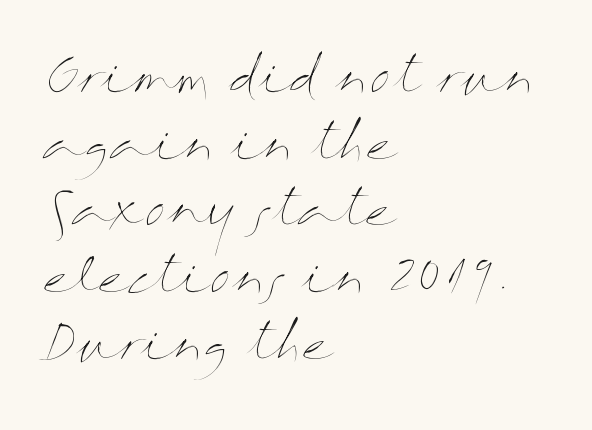
{"bold": "no", "weight": "thin", "width": "wide", "stroke_contrast": "medium", "x_height": "medium", "monospaced": "no", "underline": "no", "align": "left", "line_spacing": "normal", "line_spacing_ratio": 1.42, "letter_spacing": "normal", "letter_spacing_em": 0.0, "glyph_px": 47}
